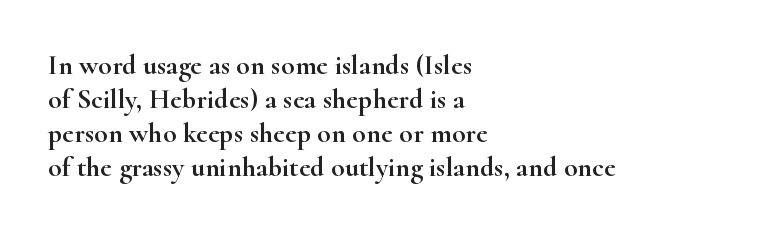
Q: Is the text italic (slanted)? A: No, it is upright.
Q: Is the typeface a serif or a sans-serif typeface? A: Serif.
Q: Is the text underlined? A: No.
Q: How is the paragraph aligned? A: Left-aligned.
Q: Is the spacing between letters normal or unusually wide? A: Normal.
Q: Width (condensed, normal, or wide)? A: Wide.
Q: Stroke contrast? A: High.
Q: x-height? A: Small.
Q: Monospaced? A: No.
